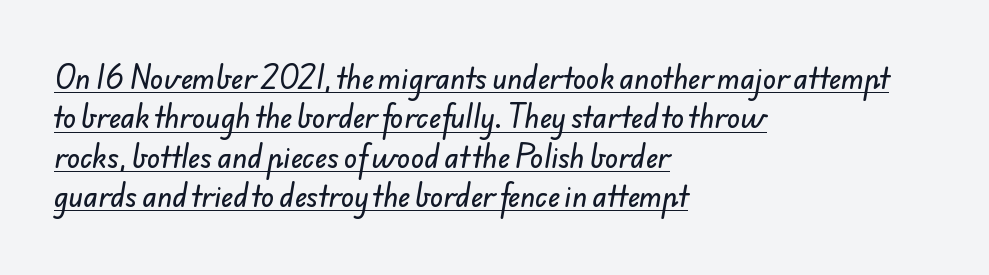
{"underline": "yes", "align": "left", "line_spacing": "normal", "line_spacing_ratio": 1.46, "letter_spacing": "normal", "letter_spacing_em": 0.0, "glyph_px": 27}
